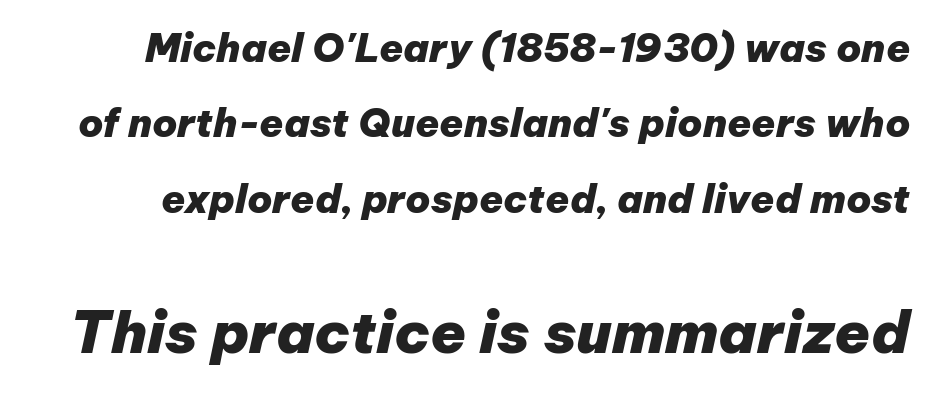
The image shows 58 px heavy type, italic (leaning right); set loose line spacing (1.93x), normal letter spacing, not underlined; the second (bottom) block is 1.49x larger; low stroke contrast and a medium x-height.
